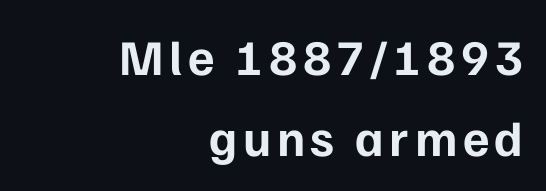
The image shows 50 px bold sans-serif type, upright; set right-aligned, normal line spacing (1.62x), not underlined; low stroke contrast and a medium x-height.
